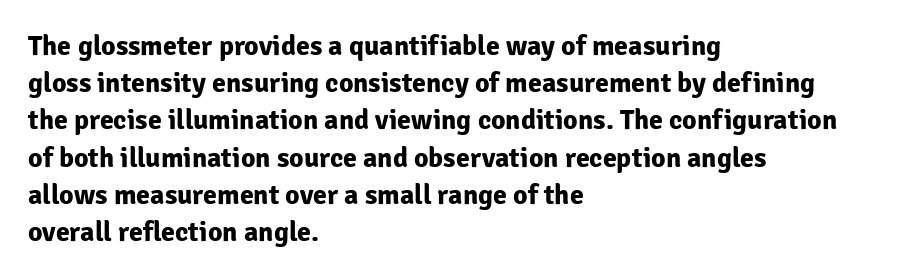
The image shows 28 px bold sans-serif type, upright; set left-aligned, normal line spacing (1.33x), normal letter spacing, not underlined; low stroke contrast and a medium x-height.
